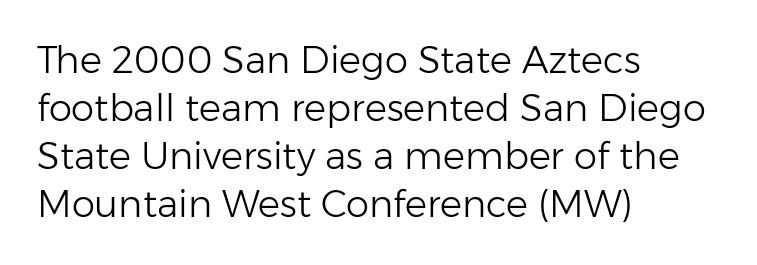
The image shows 37 px light sans-serif type, upright; set left-aligned, normal line spacing (1.3x), normal letter spacing, not underlined; low stroke contrast and a medium x-height.
